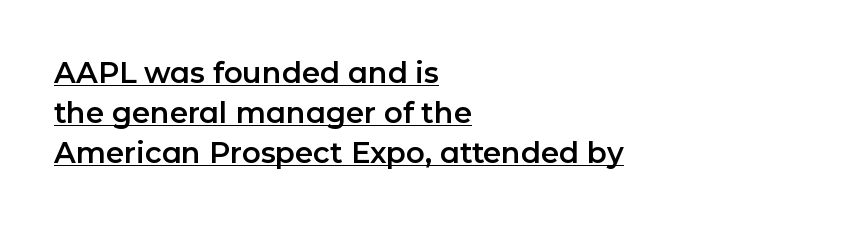
Q: Is the text italic (slanted)? A: No, it is upright.
Q: Is the typeface a serif or a sans-serif typeface? A: Sans-serif.
Q: Is the text underlined? A: Yes.
Q: How is the paragraph aligned? A: Left-aligned.
Q: Is the spacing between letters normal or unusually wide? A: Normal.
Q: Is the spacing between lines tight, normal or loose? A: Normal.
Q: Width (condensed, normal, or wide)? A: Normal.
Q: Stroke contrast? A: Low.
Q: x-height? A: Medium.
Q: Monospaced? A: No.
